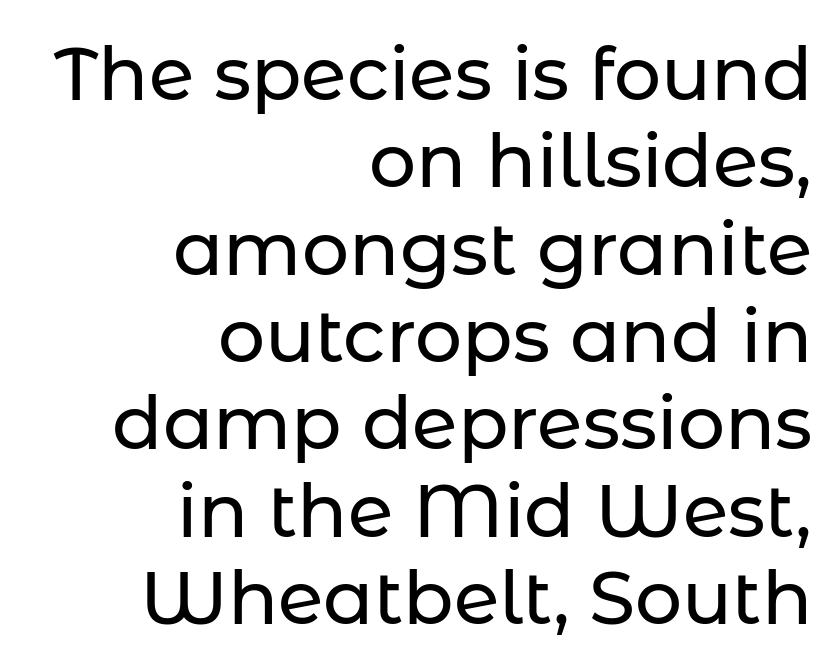
{"serif": "no", "italic": "no", "width": "normal", "stroke_contrast": "low", "x_height": "medium", "monospaced": "no", "underline": "no", "align": "right", "line_spacing_ratio": 1.18, "letter_spacing": "normal", "letter_spacing_em": 0.0, "glyph_px": 74}
